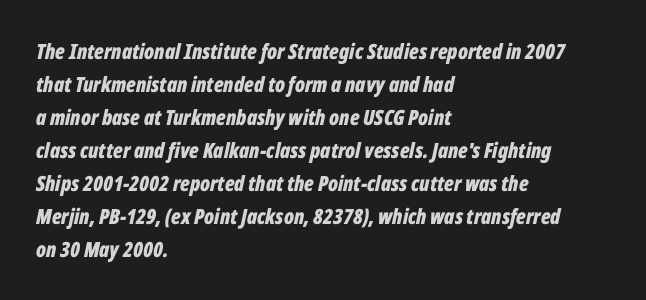
{"italic": "yes", "lean": "right", "slant_degrees": 12, "bold": "yes", "underline": "no", "align": "left", "line_spacing": "normal", "line_spacing_ratio": 1.57, "letter_spacing": "normal", "letter_spacing_em": 0.0, "glyph_px": 21}
